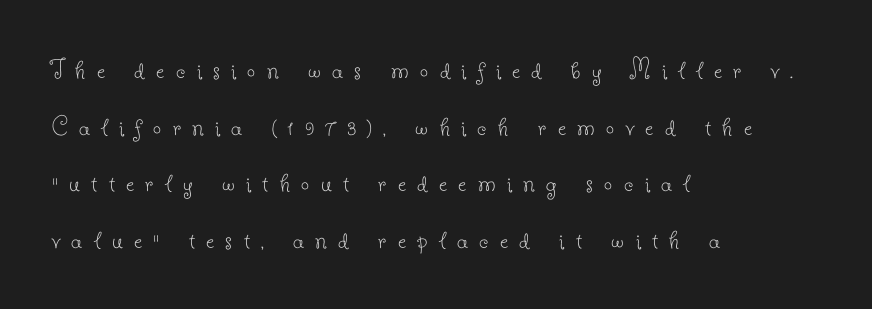
{"serif": "yes", "italic": "no", "bold": "no", "weight": "thin", "width": "normal", "stroke_contrast": "low", "x_height": "small", "monospaced": "no", "underline": "no", "align": "left", "line_spacing": "loose", "line_spacing_ratio": 1.95, "letter_spacing": "wide", "letter_spacing_em": 0.39, "glyph_px": 29}
